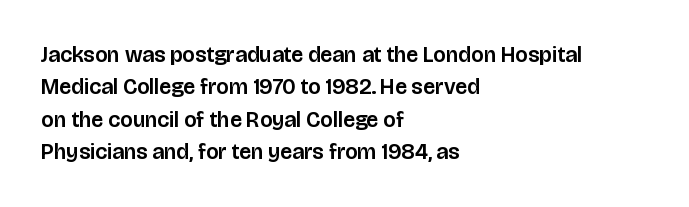
Bare-footed words on every line. The space between consecutive lines is moderate. Caption: standard tracking, unaltered. The lettering holds an erect, upright posture throughout. The text block is weighted toward the left margin, trailing off unevenly rightward.
